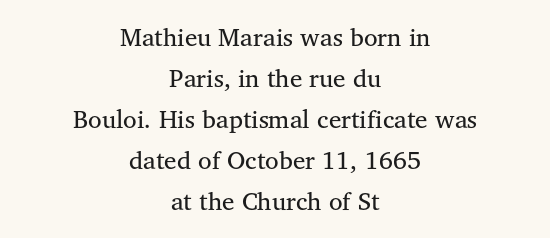
The leading is moderate, giving the passage an even texture. The weight would be labelled regular, book, light, or lighter still. The gap between lines stays unmarked. Compared with a flush-left layout, this one balances lines on the center instead. Posture: straight, roman, zero tilt.
